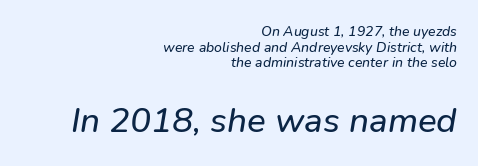
Q: Is the typeface a serif or a sans-serif typeface? A: Sans-serif.
Q: Is the text underlined? A: No.
Q: How is the paragraph aligned? A: Right-aligned.
Q: Is the spacing between letters normal or unusually wide? A: Normal.
Q: Is the spacing between lines tight, normal or loose? A: Tight.
Q: Which block of text is set in a larger size, the first (top) or the second (bottom)? A: The second (bottom) one.
Q: Width (condensed, normal, or wide)? A: Normal.
Q: Stroke contrast? A: Low.
Q: x-height? A: Medium.
Q: Monospaced? A: No.
